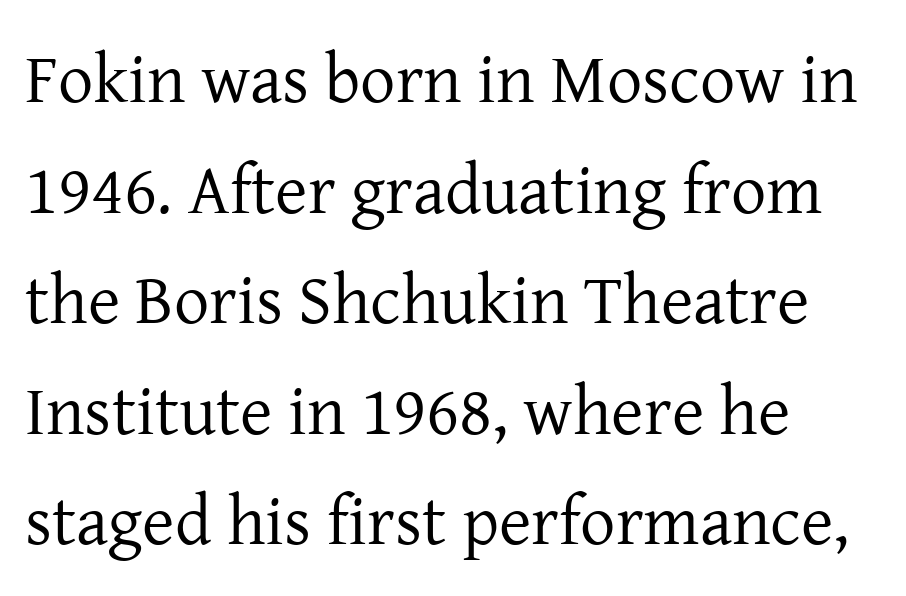
{"serif": "yes", "italic": "no", "bold": "no", "weight": "regular", "width": "normal", "stroke_contrast": "low", "x_height": "medium", "monospaced": "no", "underline": "no", "align": "left", "line_spacing": "normal", "line_spacing_ratio": 1.58, "letter_spacing": "normal", "letter_spacing_em": 0.0, "glyph_px": 70}
